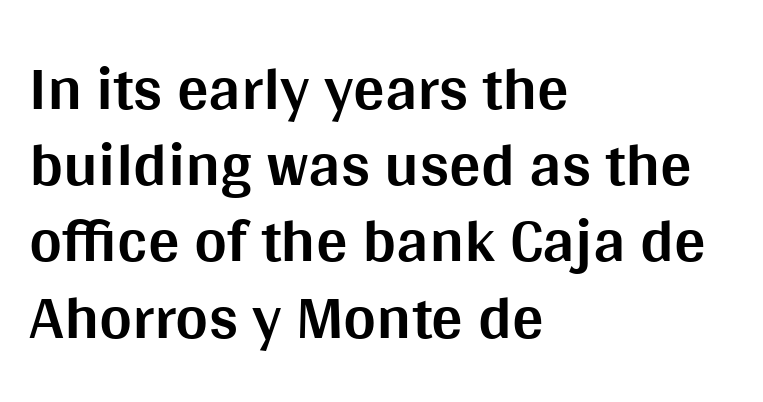
Q: Is the text bold? A: Yes.
Q: Is the text italic (slanted)? A: No, it is upright.
Q: Is the typeface a serif or a sans-serif typeface? A: Sans-serif.
Q: Is the text underlined? A: No.
Q: How is the paragraph aligned? A: Left-aligned.
Q: Is the spacing between letters normal or unusually wide? A: Normal.
Q: Width (condensed, normal, or wide)? A: Normal.
Q: Stroke contrast? A: Medium.
Q: x-height? A: Large.
Q: Monospaced? A: No.
